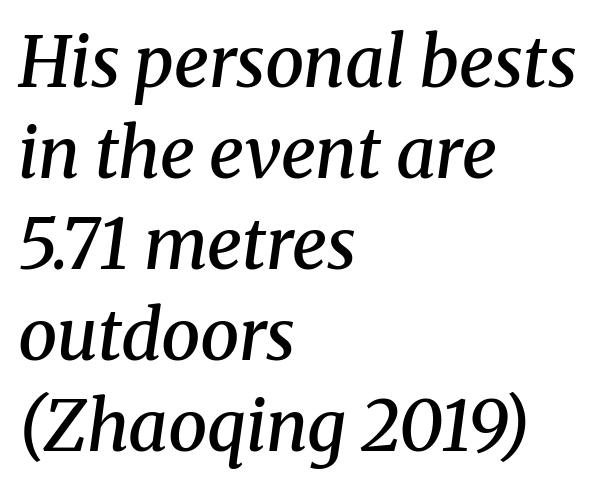
{"serif": "yes", "italic": "yes", "lean": "right", "slant_degrees": 8, "bold": "semi", "weight": "semibold", "width": "normal", "stroke_contrast": "medium", "x_height": "medium", "monospaced": "no", "underline": "no", "align": "left", "line_spacing": "normal", "line_spacing_ratio": 1.3, "letter_spacing": "normal", "letter_spacing_em": 0.0, "glyph_px": 70}
